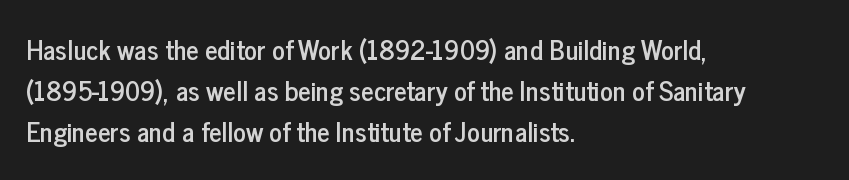
The image shows 27 px text type, upright; set left-aligned, normal line spacing (1.52x), normal letter spacing, not underlined.
